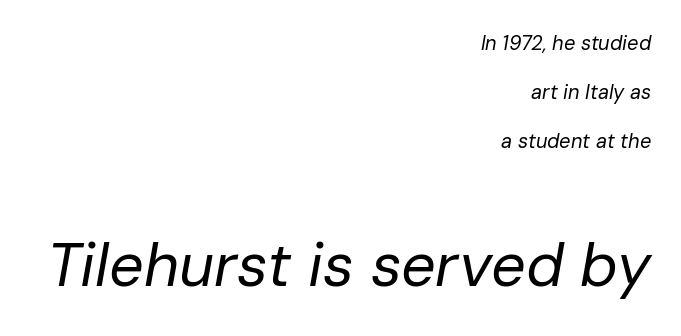
{"italic": "yes", "lean": "right", "slant_degrees": 10, "bold": "no", "weight": "regular", "width": "normal", "stroke_contrast": "low", "x_height": "medium", "monospaced": "no", "underline": "no", "align": "right", "line_spacing": "loose", "line_spacing_ratio": 2.44, "letter_spacing": "normal", "letter_spacing_em": 0.0, "larger_block": "second", "size_ratio": 3.05, "glyph_px": 61}
